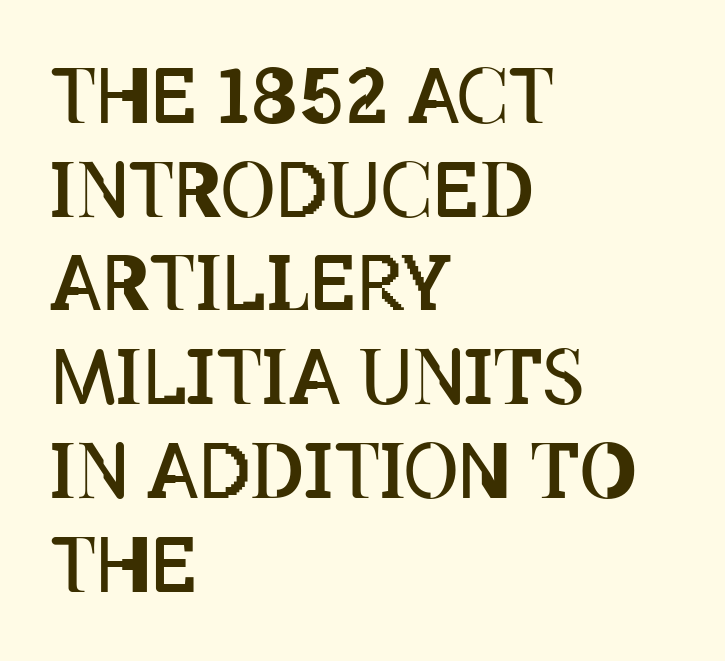
Q: Is the text bold? A: No.
Q: Is the text italic (slanted)? A: No, it is upright.
Q: Is the text underlined? A: No.
Q: How is the paragraph aligned? A: Left-aligned.
Q: Is the spacing between letters normal or unusually wide? A: Normal.
Q: Is the spacing between lines tight, normal or loose? A: Normal.
Q: Width (condensed, normal, or wide)? A: Condensed.
Q: Stroke contrast? A: Low.
Q: x-height? A: Large.
Q: Monospaced? A: No.
